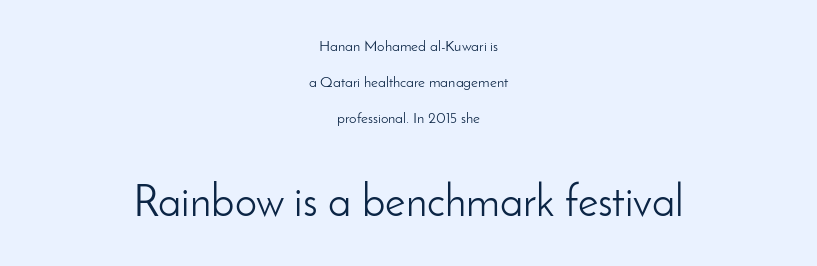
Short and long lines alike share a common midpoint. If you drew a line through each stem, it would be perfectly vertical. Characters follow at the spacing the type designer built in. If you squint, the bottom block still reads clearly — it's the larger of the two.
